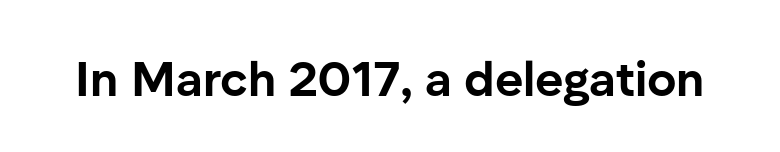
{"serif": "no", "italic": "no", "bold": "yes", "weight": "bold", "width": "normal", "stroke_contrast": "low", "x_height": "medium", "monospaced": "no", "underline": "no", "letter_spacing": "normal", "letter_spacing_em": 0.0, "glyph_px": 49}
